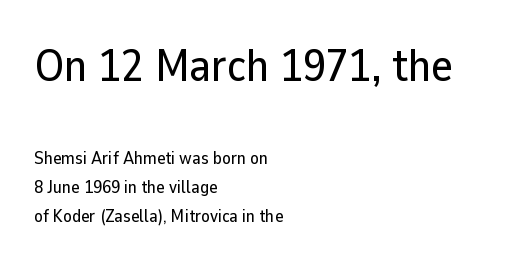
{"serif": "no", "italic": "no", "width": "normal", "stroke_contrast": "low", "x_height": "medium", "monospaced": "no", "underline": "no", "align": "left", "line_spacing": "normal", "line_spacing_ratio": 1.61, "letter_spacing": "normal", "letter_spacing_em": 0.0, "larger_block": "first", "size_ratio": 2.56, "glyph_px": 46}
